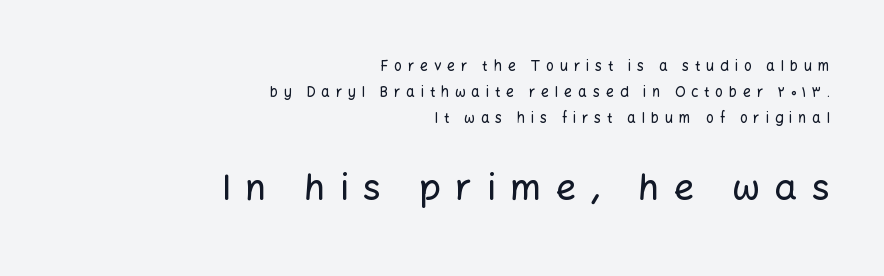
{"serif": "no", "italic": "no", "width": "normal", "stroke_contrast": "low", "x_height": "medium", "monospaced": "no", "underline": "no", "align": "right", "line_spacing_ratio": 1.84, "letter_spacing": "wide", "letter_spacing_em": 0.41, "larger_block": "second", "size_ratio": 2.57, "glyph_px": 36}
